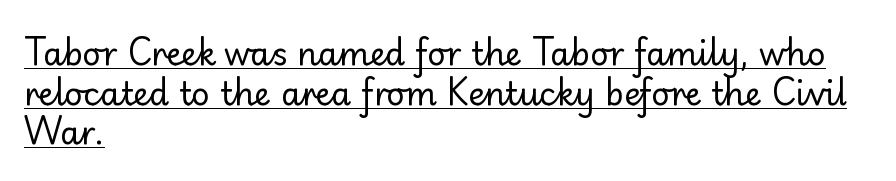
The image shows 32 px regular-weight sans-serif type, upright; set left-aligned, line spacing 1.24x, normal letter spacing, underlined; low stroke contrast and a small x-height.
